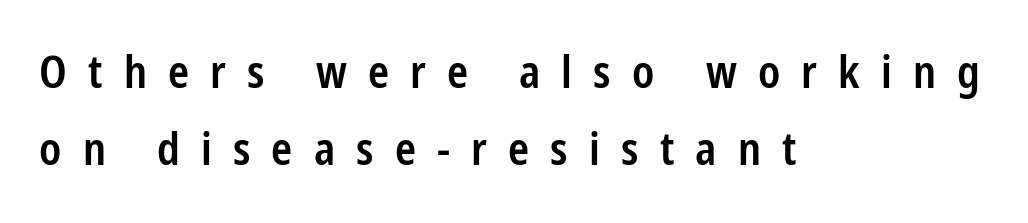
Q: Is the text bold? A: Semi-bold.
Q: Is the text italic (slanted)? A: No, it is upright.
Q: Is the typeface a serif or a sans-serif typeface? A: Sans-serif.
Q: Is the text underlined? A: No.
Q: How is the paragraph aligned? A: Left-aligned.
Q: Is the spacing between letters normal or unusually wide? A: Unusually wide.
Q: Width (condensed, normal, or wide)? A: Condensed.
Q: Stroke contrast? A: Low.
Q: x-height? A: Medium.
Q: Monospaced? A: No.
